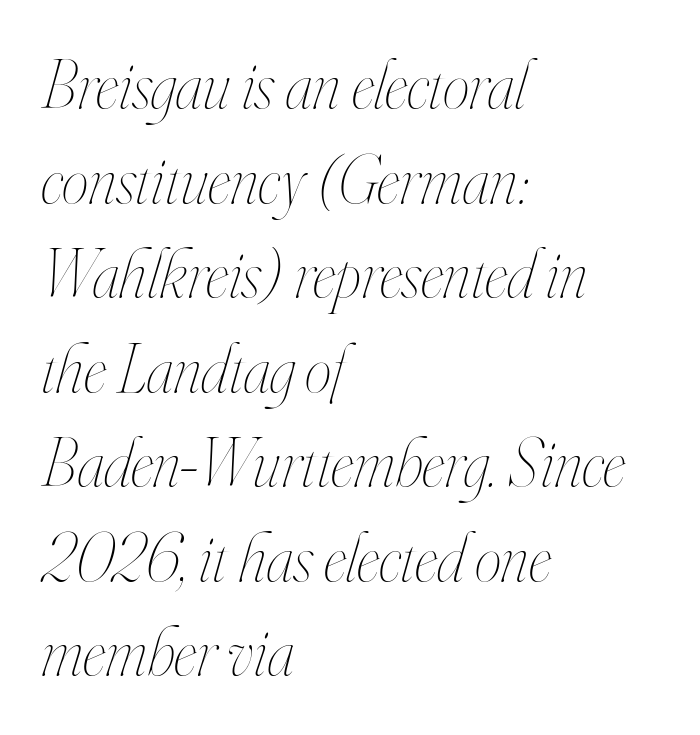
{"italic": "yes", "lean": "right", "slant_degrees": 16, "bold": "no", "weight": "thin", "width": "condensed", "stroke_contrast": "high", "x_height": "small", "monospaced": "no", "underline": "no", "align": "left", "line_spacing": "normal", "line_spacing_ratio": 1.39, "letter_spacing": "normal", "letter_spacing_em": 0.0, "glyph_px": 68}
